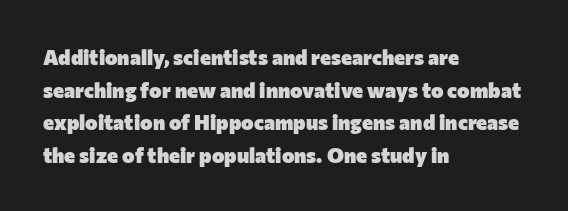
The image shows 21 px bold type, upright; set left-aligned, normal line spacing (1.55x), normal letter spacing, not underlined.
